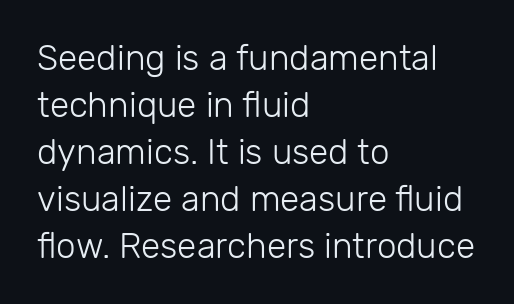
{"serif": "no", "italic": "no", "bold": "no", "weight": "light", "width": "normal", "stroke_contrast": "low", "x_height": "medium", "monospaced": "no", "underline": "no", "align": "left", "line_spacing": "normal", "line_spacing_ratio": 1.34, "letter_spacing": "normal", "letter_spacing_em": 0.0, "glyph_px": 35}
